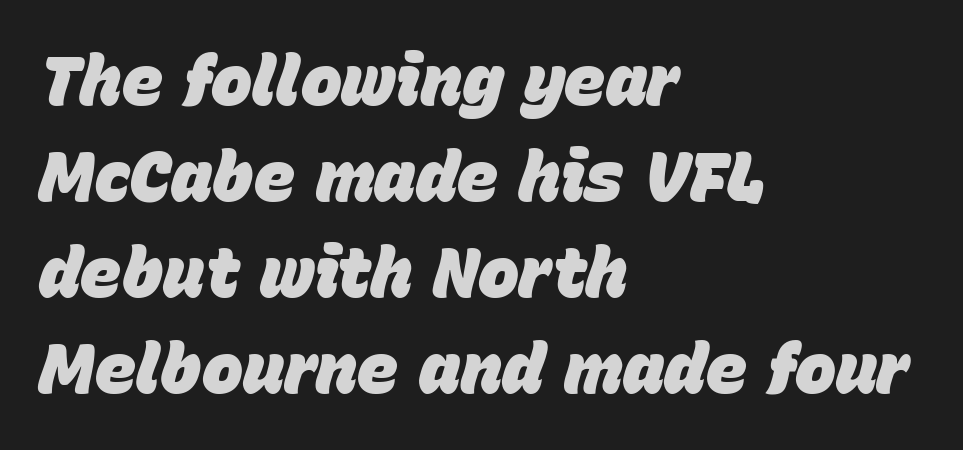
Q: Is the text bold? A: Yes.
Q: Is the text italic (slanted)? A: Yes, it leans right by about 15 degrees.
Q: Is the text underlined? A: No.
Q: How is the paragraph aligned? A: Left-aligned.
Q: Is the spacing between letters normal or unusually wide? A: Normal.
Q: Is the spacing between lines tight, normal or loose? A: Normal.
Q: Width (condensed, normal, or wide)? A: Normal.
Q: Stroke contrast? A: Low.
Q: x-height? A: Large.
Q: Monospaced? A: No.
